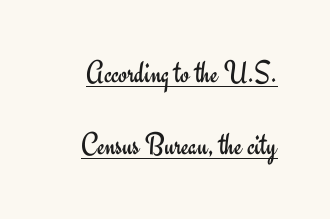
Q: Is the text bold? A: No.
Q: Is the text italic (slanted)? A: Yes.
Q: Is the typeface a serif or a sans-serif typeface? A: Sans-serif.
Q: Is the text underlined? A: Yes.
Q: Is the spacing between letters normal or unusually wide? A: Normal.
Q: Is the spacing between lines tight, normal or loose? A: Loose.
Q: Width (condensed, normal, or wide)? A: Normal.
Q: Stroke contrast? A: Low.
Q: x-height? A: Small.
Q: Monospaced? A: No.
